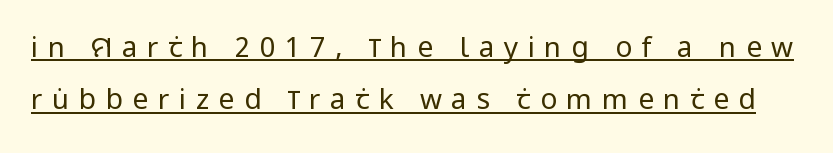
{"serif": "no", "italic": "no", "bold": "no", "weight": "regular", "width": "condensed", "stroke_contrast": "low", "x_height": "large", "monospaced": "no", "underline": "yes", "line_spacing_ratio": 1.87, "letter_spacing": "wide", "letter_spacing_em": 0.34, "glyph_px": 28}
